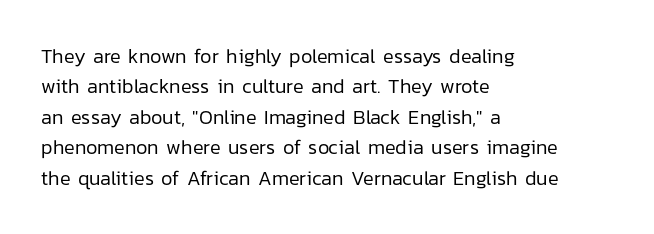
Q: Is the text bold? A: No.
Q: Is the text italic (slanted)? A: No, it is upright.
Q: Is the text underlined? A: No.
Q: How is the paragraph aligned? A: Left-aligned.
Q: Is the spacing between letters normal or unusually wide? A: Normal.
Q: Is the spacing between lines tight, normal or loose? A: Normal.
